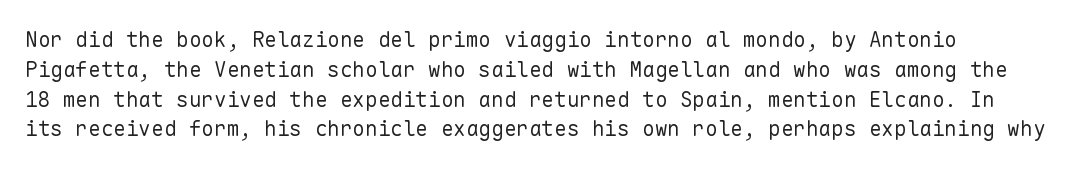
The image shows 21 px text type, upright; set left-aligned, normal line spacing (1.42x), normal letter spacing, not underlined.
